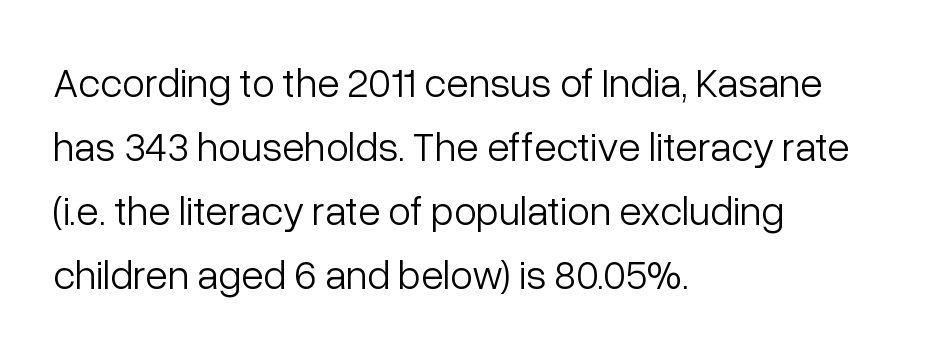
Q: Is the text bold? A: No.
Q: Is the text italic (slanted)? A: No, it is upright.
Q: Is the typeface a serif or a sans-serif typeface? A: Sans-serif.
Q: Is the text underlined? A: No.
Q: How is the paragraph aligned? A: Left-aligned.
Q: Is the spacing between letters normal or unusually wide? A: Normal.
Q: Is the spacing between lines tight, normal or loose? A: Normal.
Q: Width (condensed, normal, or wide)? A: Normal.
Q: Stroke contrast? A: Low.
Q: x-height? A: Medium.
Q: Monospaced? A: No.
